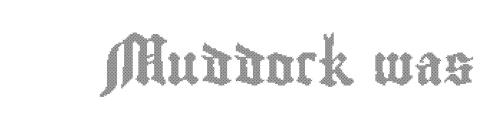
The image shows 40 px condensed type, upright; set normal letter spacing, not underlined; a small x-height.
